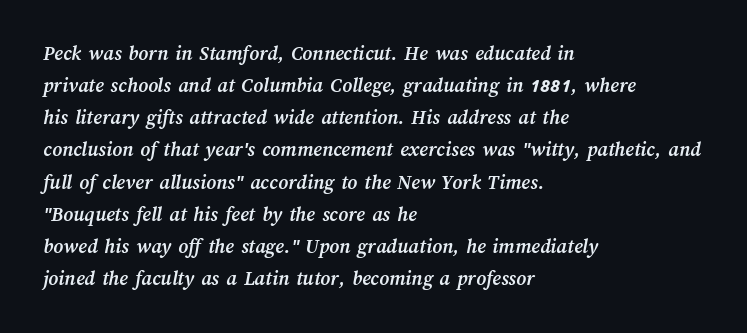
The image shows 21 px bold type; set left-aligned, normal line spacing (1.53x), normal letter spacing, not underlined.
